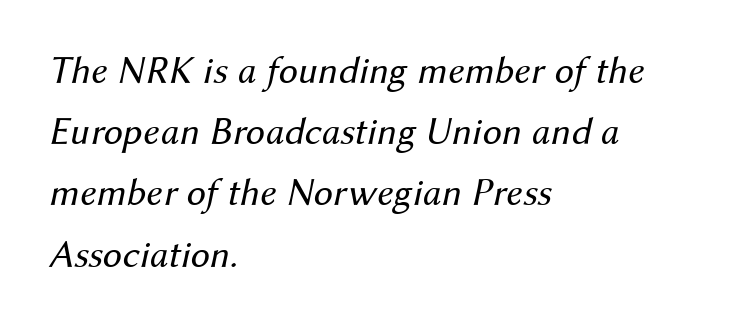
Spacing verdict: proportional, widths tailored to each character. Standard letterfit; no display-style spreading of the glyphs. Descenders are the only things crossing below the line. Is this a heavy cut? Hardly; it is regular or lighter. Students, observe: this is what conventionally led text looks like.
